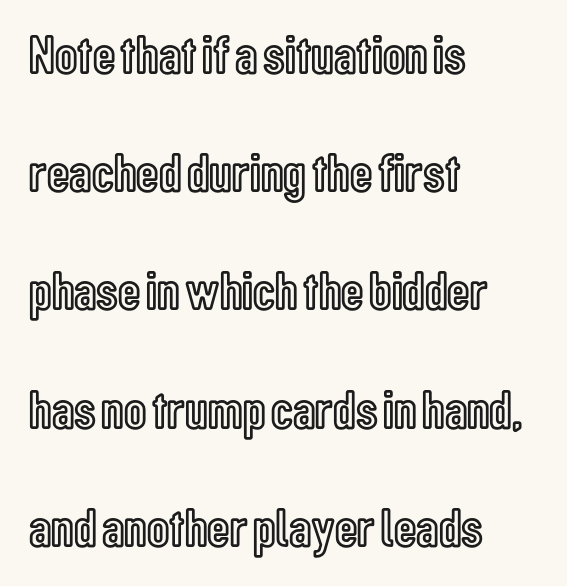
Q: Is the text italic (slanted)? A: No, it is upright.
Q: Is the text underlined? A: No.
Q: How is the paragraph aligned? A: Left-aligned.
Q: Is the spacing between letters normal or unusually wide? A: Normal.
Q: Is the spacing between lines tight, normal or loose? A: Loose.
Q: Width (condensed, normal, or wide)? A: Condensed.
Q: x-height? A: Medium.
Q: Monospaced? A: No.
